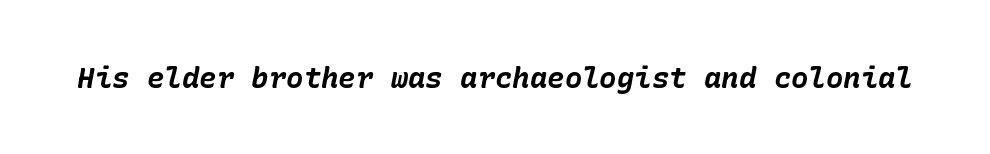
The image shows 29 px bold type, italic (leaning right); set normal letter spacing, not underlined; low stroke contrast and a medium x-height.
